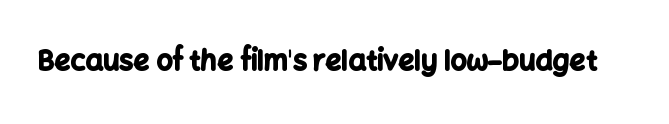
Q: Is the text bold? A: Yes.
Q: Is the text italic (slanted)? A: No, it is upright.
Q: Is the typeface a serif or a sans-serif typeface? A: Sans-serif.
Q: Is the text underlined? A: No.
Q: Is the spacing between letters normal or unusually wide? A: Normal.
Q: Width (condensed, normal, or wide)? A: Normal.
Q: Stroke contrast? A: Low.
Q: x-height? A: Medium.
Q: Monospaced? A: No.
